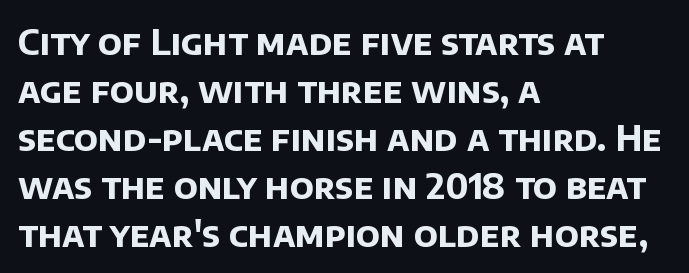
Q: Is the text bold? A: Yes.
Q: Is the typeface a serif or a sans-serif typeface? A: Sans-serif.
Q: Is the text underlined? A: No.
Q: How is the paragraph aligned? A: Left-aligned.
Q: Is the spacing between letters normal or unusually wide? A: Normal.
Q: Is the spacing between lines tight, normal or loose? A: Normal.
Q: Width (condensed, normal, or wide)? A: Normal.
Q: Stroke contrast? A: Low.
Q: x-height? A: Large.
Q: Monospaced? A: No.
